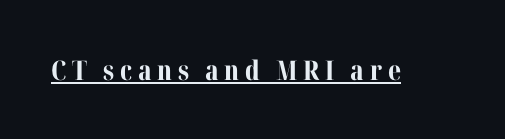
{"italic": "no", "bold": "yes", "underline": "yes", "letter_spacing": "wide", "letter_spacing_em": 0.21, "glyph_px": 27}
